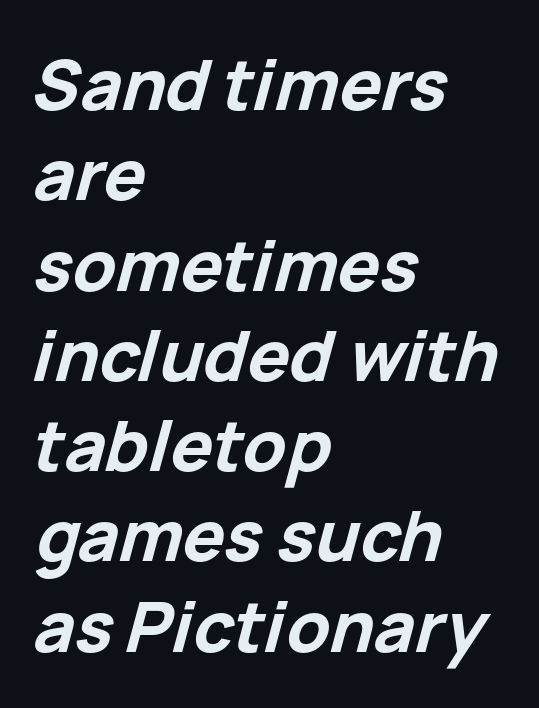
{"italic": "yes", "lean": "right", "slant_degrees": 15, "bold": "yes", "weight": "bold", "width": "normal", "stroke_contrast": "low", "x_height": "medium", "monospaced": "no", "underline": "no", "align": "left", "line_spacing": "normal", "line_spacing_ratio": 1.29, "letter_spacing": "normal", "letter_spacing_em": 0.0, "glyph_px": 70}
